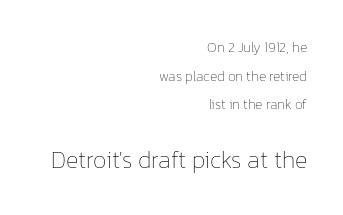
Q: Is the text bold? A: No.
Q: Is the text italic (slanted)? A: No, it is upright.
Q: Is the text underlined? A: No.
Q: How is the paragraph aligned? A: Right-aligned.
Q: Is the spacing between letters normal or unusually wide? A: Normal.
Q: Is the spacing between lines tight, normal or loose? A: Loose.
Q: Which block of text is set in a larger size, the first (top) or the second (bottom)? A: The second (bottom) one.
